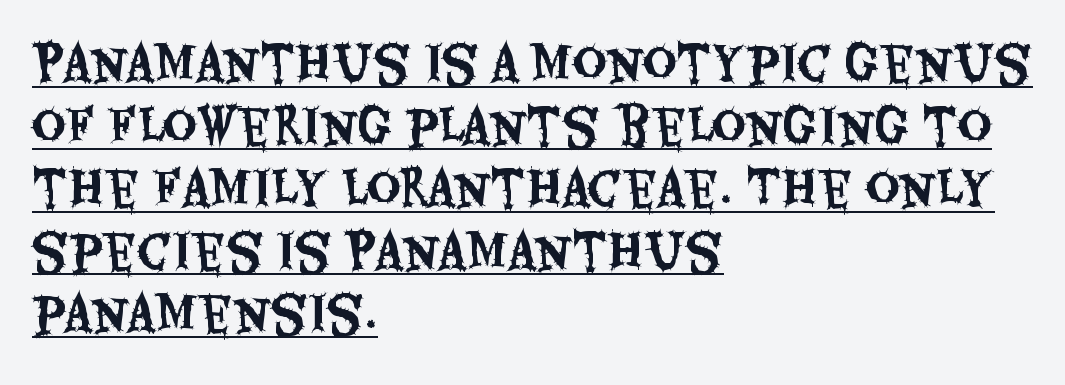
Q: Is the text italic (slanted)? A: No, it is upright.
Q: Is the typeface a serif or a sans-serif typeface? A: Sans-serif.
Q: Is the text underlined? A: Yes.
Q: How is the paragraph aligned? A: Left-aligned.
Q: Is the spacing between letters normal or unusually wide? A: Normal.
Q: Is the spacing between lines tight, normal or loose? A: Normal.
Q: Width (condensed, normal, or wide)? A: Condensed.
Q: Stroke contrast? A: Medium.
Q: x-height? A: Large.
Q: Monospaced? A: No.
